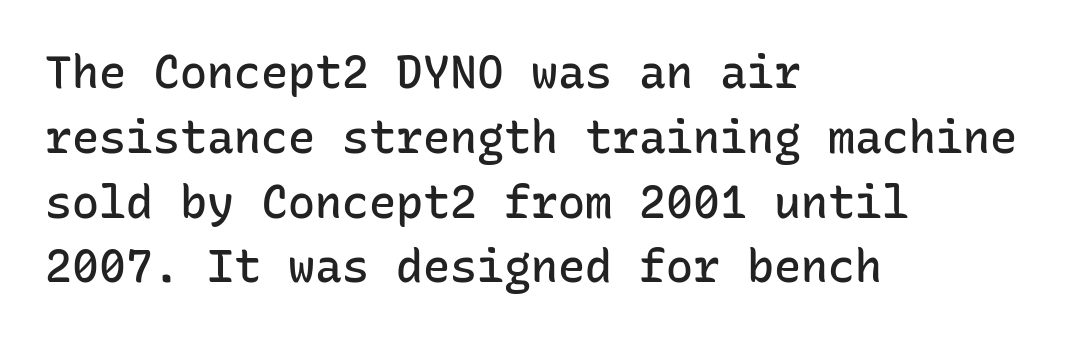
The image shows 45 px semibold sans-serif type, upright, monospaced; set left-aligned, normal line spacing (1.44x), normal letter spacing, not underlined; low stroke contrast and a medium x-height.
